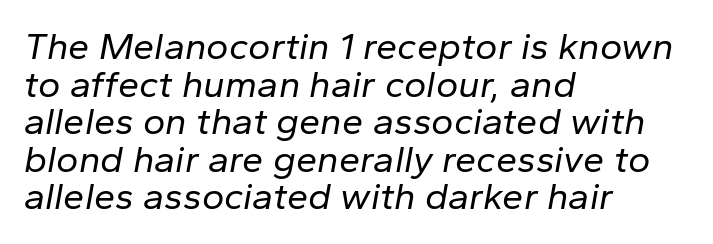
Q: Is the text bold? A: No.
Q: Is the text italic (slanted)? A: Yes, it leans right by about 10 degrees.
Q: Is the text underlined? A: No.
Q: How is the paragraph aligned? A: Left-aligned.
Q: Is the spacing between letters normal or unusually wide? A: Normal.
Q: Is the spacing between lines tight, normal or loose? A: Tight.
Q: Width (condensed, normal, or wide)? A: Normal.
Q: Stroke contrast? A: Low.
Q: x-height? A: Medium.
Q: Monospaced? A: No.
